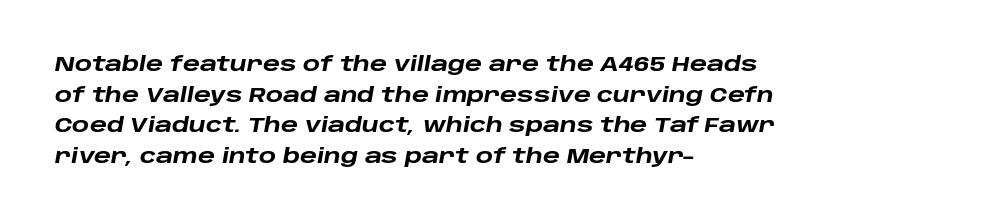
The passage shown stacks its lines at a standard gap. The type is set solid horizontally, with unmodified tracking. Which margin do the lines hug? The left one — the right edge is uneven. Students, this is bold: see how much ink each stroke carries. The gap between lines stays unmarked.
